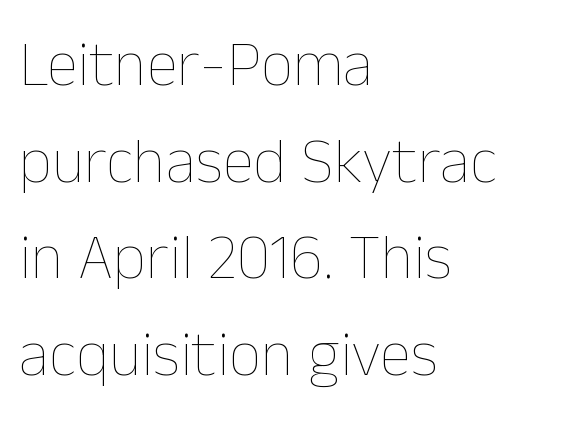
The letters look calm and open, with moderate or lighter stems. Where is the straight margin? On the left. Each letter keeps its own natural width here, so spacing adapts to shape. In terms of leading, this rendering sits right in the middle. Nobody touched the tracking dial on this one. The foot of each line stays bare and open.
